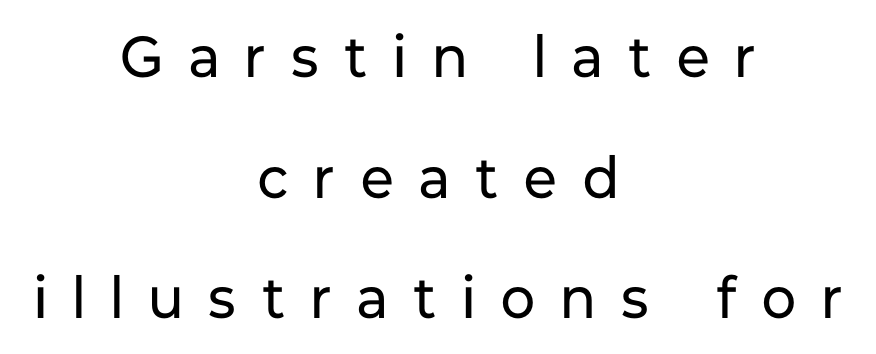
The passage is arranged like a title page — every line centered. The text was rendered using a sans face with plain stroke endings. Here the glyphs are tracked loosely, breaking word shapes into spaced letters. Nope, not italic — everything's standing straight. Vertical stems look standard width or narrower in stroke.
